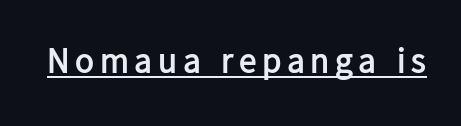
The strokes are fattened all the way to bold. Underlining? Definitely there. Rendered with straight, roman letterforms. This is sans-serif lettering, the kind often seen on screens and signage. Do the characters align in a grid? No, the font is proportional.
